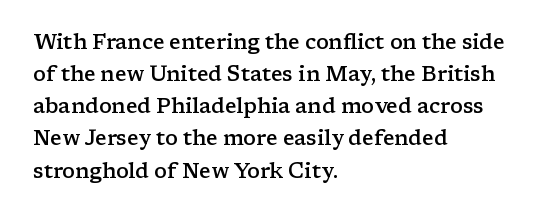
{"italic": "no", "bold": "semi", "underline": "no", "align": "left", "line_spacing": "normal", "line_spacing_ratio": 1.53, "letter_spacing": "normal", "letter_spacing_em": 0.0, "glyph_px": 21}
